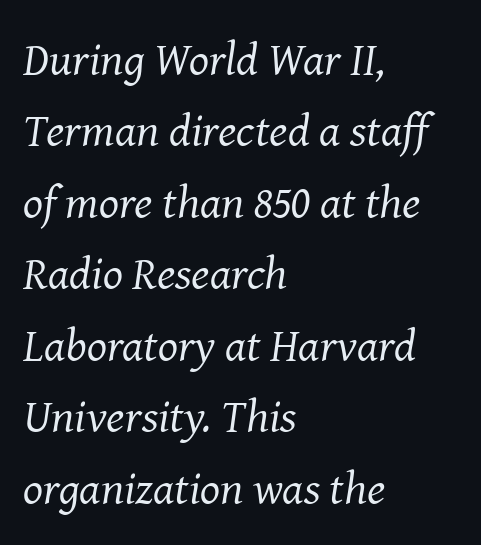
{"serif": "yes", "italic": "yes", "lean": "right", "slant_degrees": 8, "bold": "no", "weight": "regular", "width": "normal", "stroke_contrast": "medium", "x_height": "medium", "monospaced": "no", "underline": "no", "align": "left", "line_spacing": "normal", "line_spacing_ratio": 1.52, "letter_spacing": "normal", "letter_spacing_em": 0.0, "glyph_px": 47}
